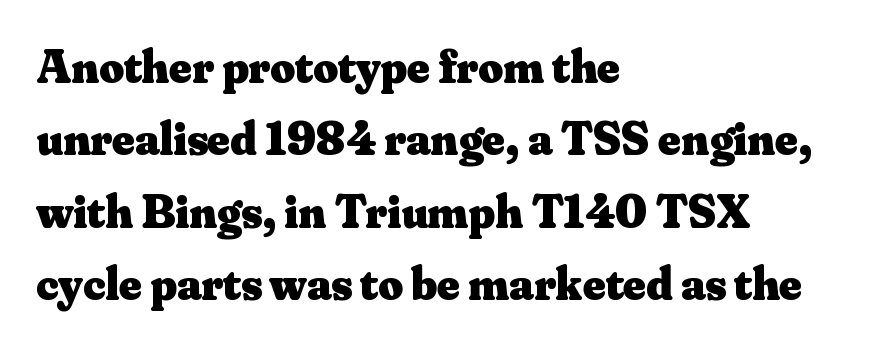
Standard letterfit; no display-style spreading of the glyphs. The glyphs have the mass of a bold cut. Posture: upright roman. Line starts are locked; line ends wander.
